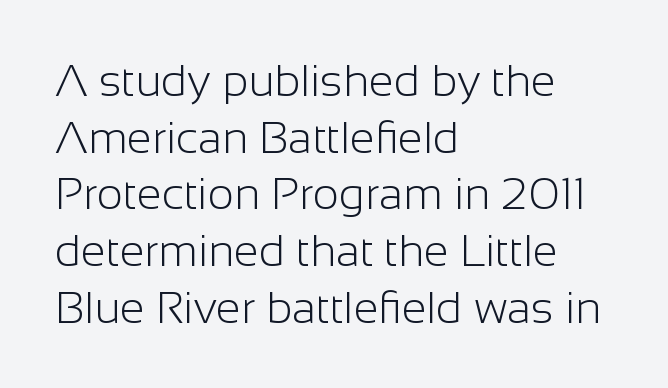
{"serif": "no", "italic": "no", "bold": "no", "weight": "light", "width": "normal", "stroke_contrast": "low", "x_height": "medium", "monospaced": "no", "underline": "no", "align": "left", "line_spacing": "normal", "line_spacing_ratio": 1.26, "letter_spacing": "normal", "letter_spacing_em": 0.0, "glyph_px": 45}
